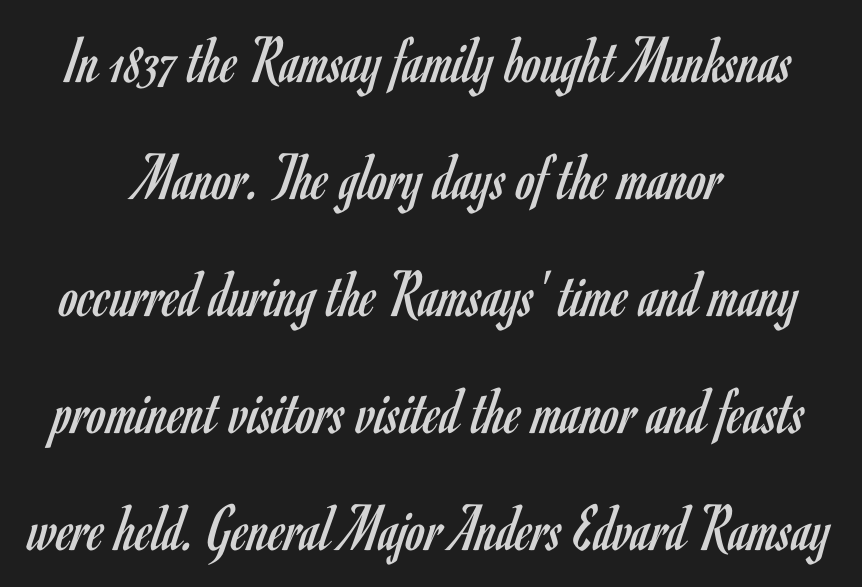
Think of a printed novel: that variable character pitch is what you see here. Visually the block forms a symmetrical silhouette, jagged on both flanks. The type is set solid horizontally, with unmodified tracking. Words float on clear page, feet unadorned.
